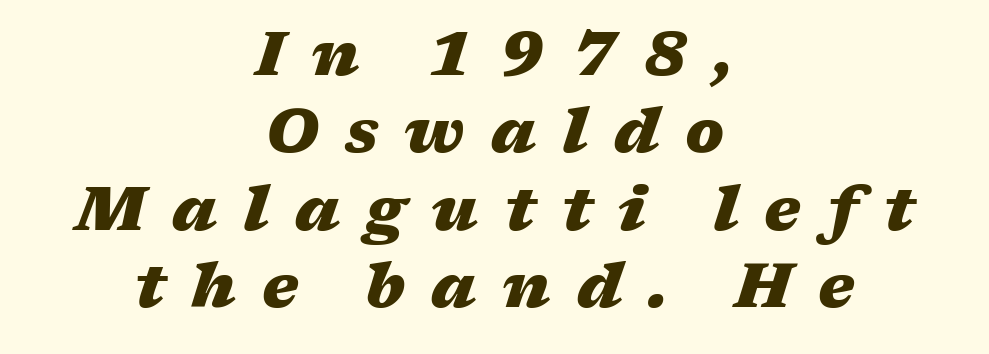
The image shows 62 px heavy, wide type, italic (leaning right); set centered, normal line spacing (1.25x), unusually wide letter spacing (+0.42 em), not underlined; medium stroke contrast and a medium x-height.
